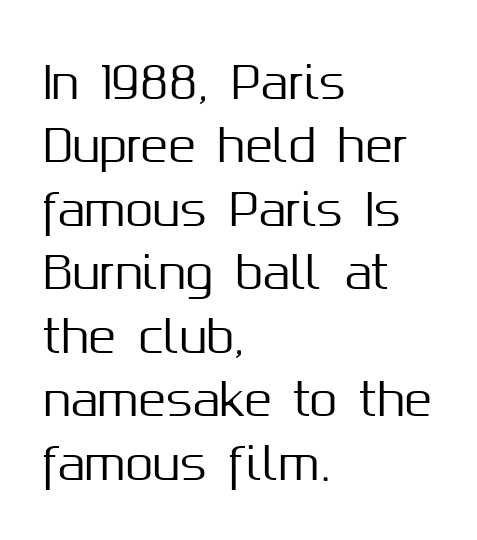
{"serif": "no", "italic": "no", "width": "normal", "stroke_contrast": "medium", "x_height": "medium", "monospaced": "no", "underline": "no", "align": "left", "line_spacing": "normal", "line_spacing_ratio": 1.41, "letter_spacing": "normal", "letter_spacing_em": 0.0, "glyph_px": 45}
